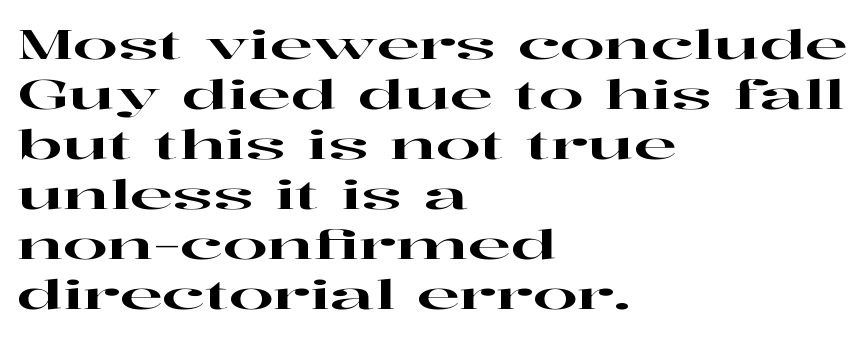
The image shows 40 px wide serif type, upright; set left-aligned, normal line spacing (1.25x), normal letter spacing, not underlined; high stroke contrast and a medium x-height.
